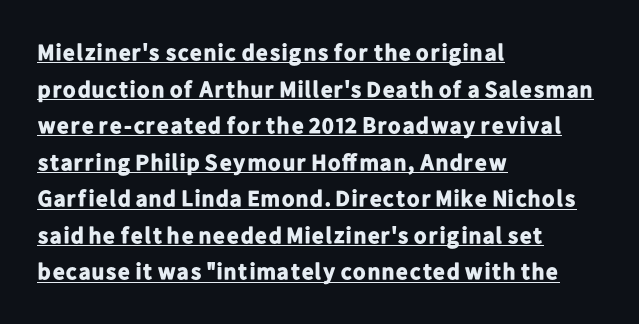
The image shows 23 px bold type, upright; set left-aligned, normal line spacing (1.59x), normal letter spacing, underlined.
